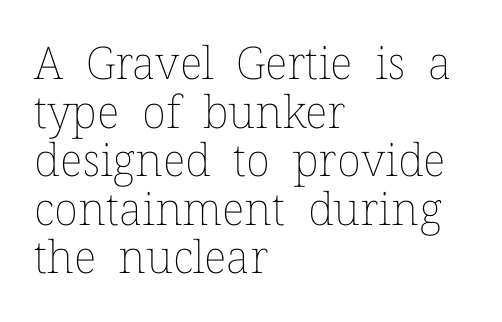
Q: Is the text bold? A: No.
Q: Is the text italic (slanted)? A: No, it is upright.
Q: Is the text underlined? A: No.
Q: How is the paragraph aligned? A: Left-aligned.
Q: Is the spacing between letters normal or unusually wide? A: Normal.
Q: Is the spacing between lines tight, normal or loose? A: Tight.
Q: Width (condensed, normal, or wide)? A: Normal.
Q: Stroke contrast? A: Low.
Q: x-height? A: Medium.
Q: Monospaced? A: No.
